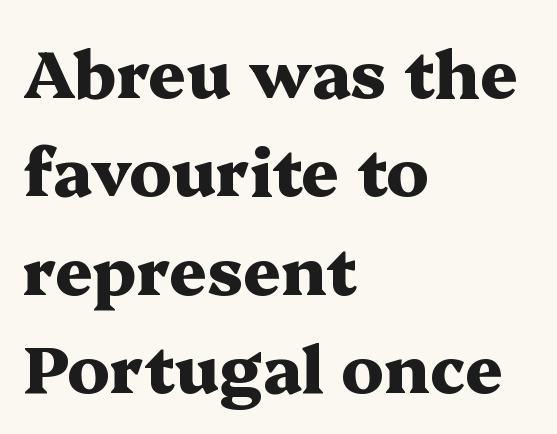
Q: Is the text bold? A: Yes.
Q: Is the text italic (slanted)? A: No, it is upright.
Q: Is the typeface a serif or a sans-serif typeface? A: Serif.
Q: Is the text underlined? A: No.
Q: How is the paragraph aligned? A: Left-aligned.
Q: Is the spacing between letters normal or unusually wide? A: Normal.
Q: Is the spacing between lines tight, normal or loose? A: Normal.
Q: Width (condensed, normal, or wide)? A: Wide.
Q: Stroke contrast? A: Medium.
Q: x-height? A: Medium.
Q: Monospaced? A: No.
